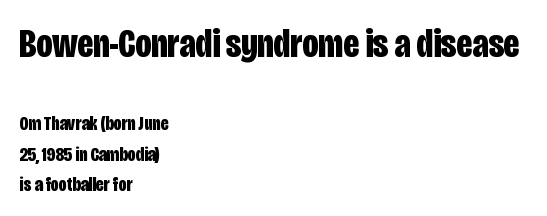
The glyphs are unaccompanied by any horizontal stroke below them. Inter-character spacing is left at the font's built-in metrics. Is there any slant? The stems are plumb. Do the characters align in a grid? No, the font is proportional. Visually, the top section dominates because its glyphs are scaled up.
